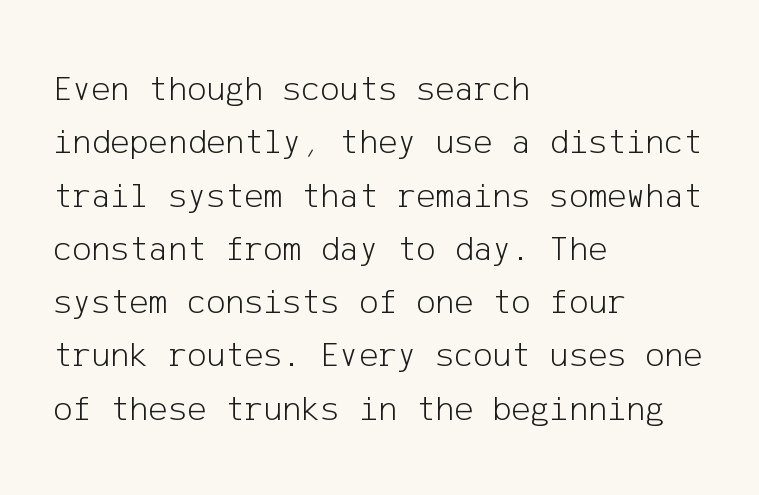
The image shows 36 px light sans-serif type, upright; set left-aligned, normal line spacing (1.48x), normal letter spacing, not underlined; low stroke contrast and a medium x-height.
